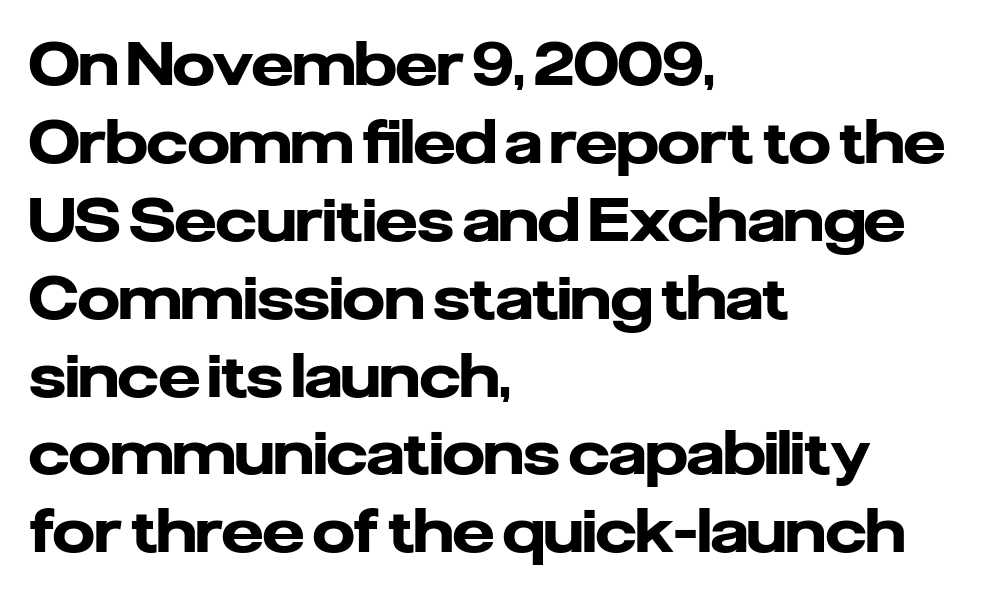
Q: Is the text bold? A: Yes.
Q: Is the text italic (slanted)? A: No, it is upright.
Q: Is the typeface a serif or a sans-serif typeface? A: Sans-serif.
Q: Is the text underlined? A: No.
Q: How is the paragraph aligned? A: Left-aligned.
Q: Is the spacing between letters normal or unusually wide? A: Normal.
Q: Is the spacing between lines tight, normal or loose? A: Normal.
Q: Width (condensed, normal, or wide)? A: Normal.
Q: Stroke contrast? A: Low.
Q: x-height? A: Medium.
Q: Monospaced? A: No.
